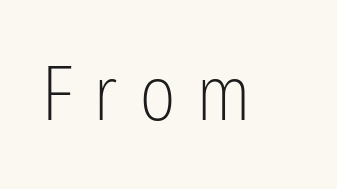
The image shows 76 px light, condensed sans-serif type, upright; set unusually wide letter spacing (+0.29 em), not underlined; low stroke contrast and a medium x-height.
